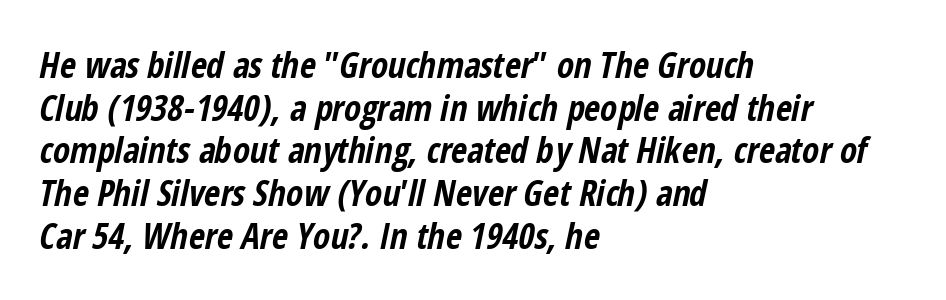
The image shows 35 px bold, condensed type, italic (leaning right); set left-aligned, line spacing 1.22x, normal letter spacing, not underlined; low stroke contrast and a medium x-height.
